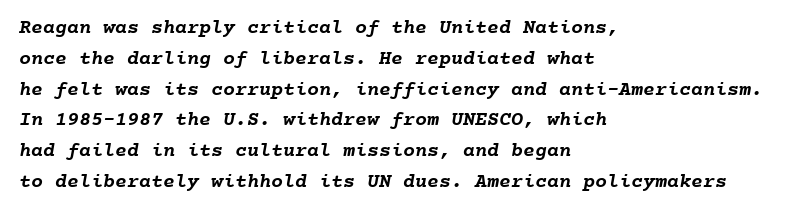
{"bold": "yes", "underline": "no", "align": "left", "line_spacing": "normal", "line_spacing_ratio": 1.54, "letter_spacing": "normal", "letter_spacing_em": 0.0, "glyph_px": 20}
